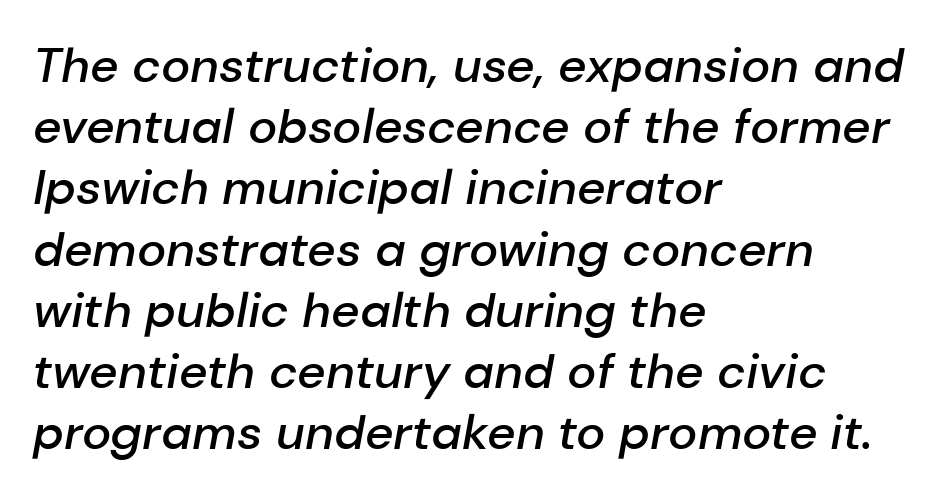
The image shows 49 px semibold type, italic (leaning right); set left-aligned, normal line spacing (1.25x), normal letter spacing, not underlined; low stroke contrast and a medium x-height.
